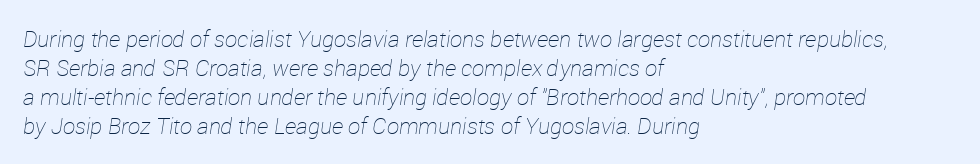
Quick note: underline off. What's the leading like? Ordinary, nothing unusual. Teacher's note: observe the even left margin — that is flush-left alignment. A typesetter would call this zero additional tracking. The font's italic variant was chosen for this text. Letters have the restrained weight of plain body copy at most.
